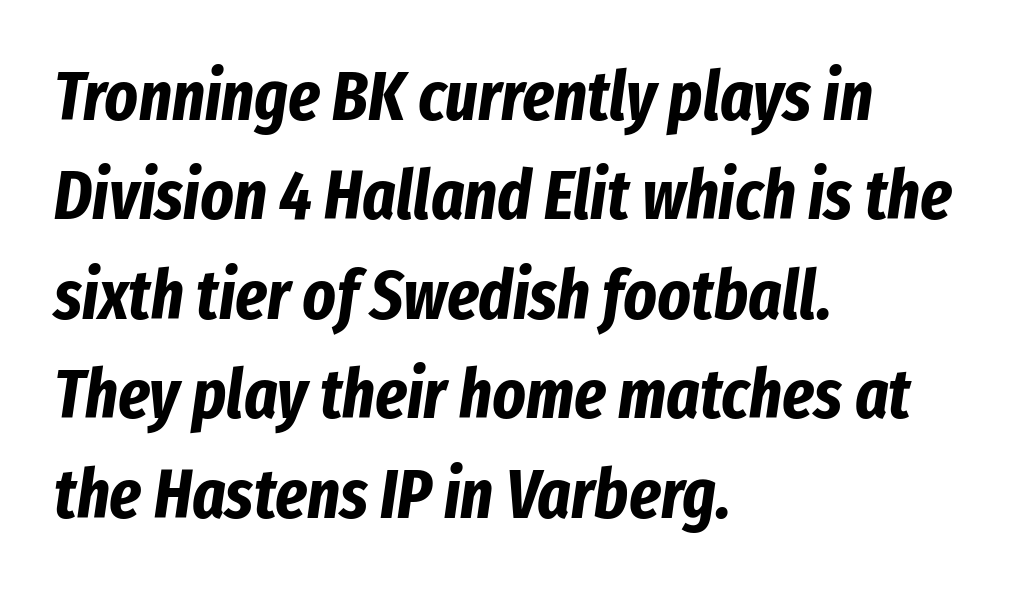
{"italic": "yes", "lean": "right", "slant_degrees": 8, "bold": "yes", "weight": "bold", "width": "condensed", "stroke_contrast": "low", "x_height": "medium", "monospaced": "no", "underline": "no", "align": "left", "line_spacing": "normal", "line_spacing_ratio": 1.42, "letter_spacing": "normal", "letter_spacing_em": 0.0, "glyph_px": 70}
